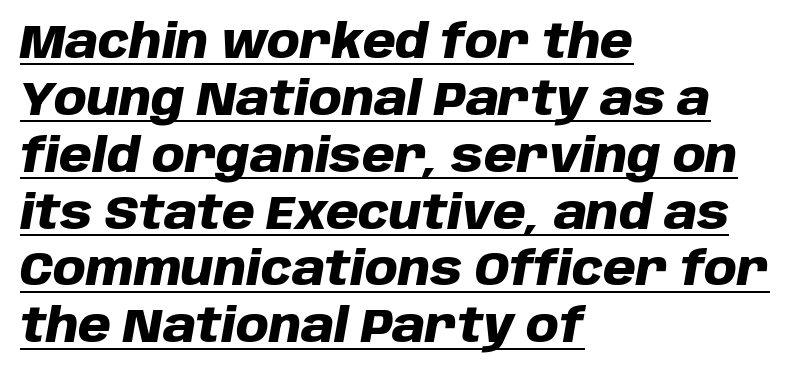
Words appear dense and cohesive because spacing is normal. Each letter keeps its own natural width here, so spacing adapts to shape. The face used here has the dense, thick strokes of a bold. Yep, that's italic — everything's leaning. Leftover space on each line is placed entirely after the last word. The passage shown is underscored from start to finish.
